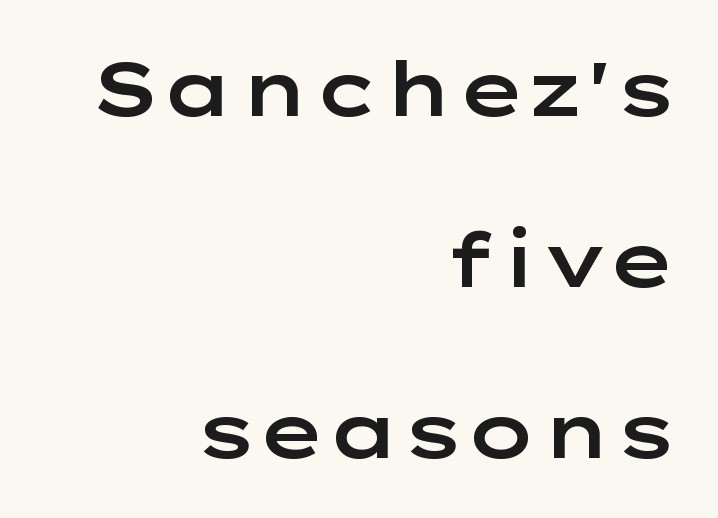
{"serif": "no", "italic": "no", "width": "wide", "stroke_contrast": "low", "x_height": "medium", "monospaced": "no", "underline": "no", "align": "right", "line_spacing": "loose", "line_spacing_ratio": 2.28, "letter_spacing": "normal", "letter_spacing_em": 0.0, "glyph_px": 75}
